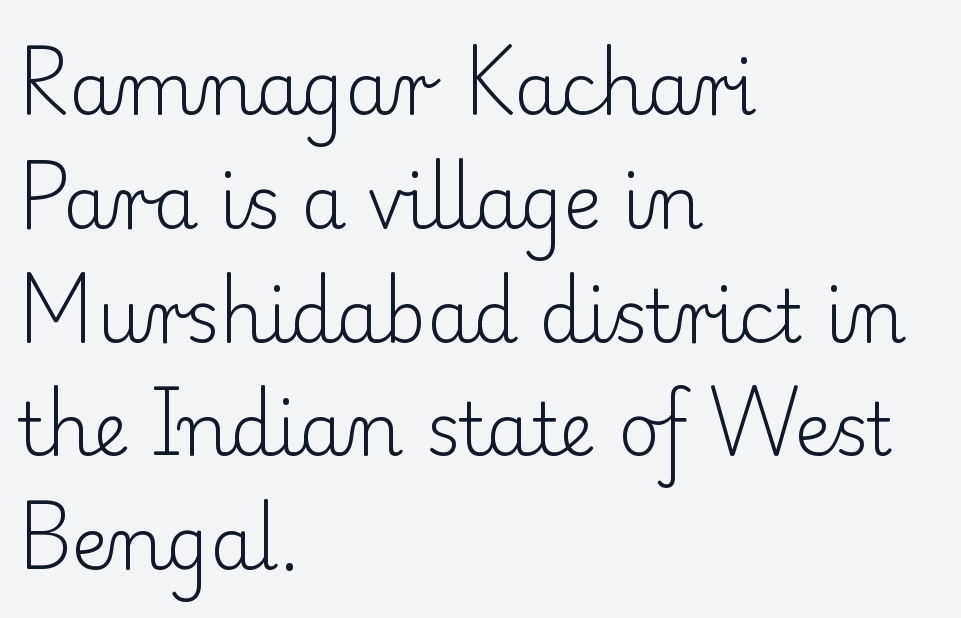
Line beginnings align vertically; line endings do not. Regarding leading, the lines here are spaced in the standard way. Heaviness? Minimal to ordinary, like unemphasized prose. Proportional: the letters do not fall into vertical columns. The space directly below the letters is spotless.
